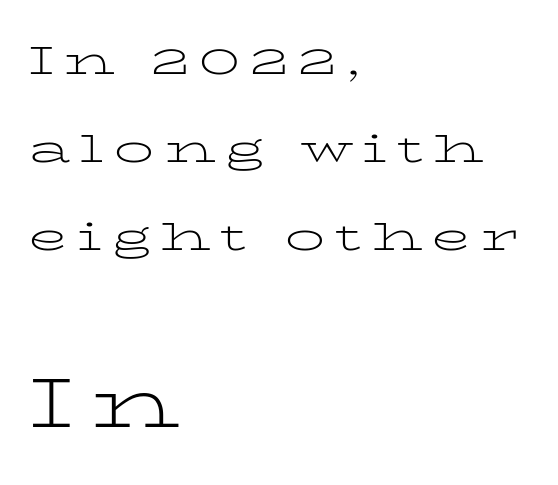
{"serif": "yes", "italic": "no", "bold": "no", "weight": "light", "width": "wide", "stroke_contrast": "low", "x_height": "medium", "monospaced": "no", "underline": "no", "align": "left", "line_spacing": "loose", "line_spacing_ratio": 2.2, "letter_spacing": "wide", "letter_spacing_em": 0.24, "larger_block": "second", "size_ratio": 1.75, "glyph_px": 70}
